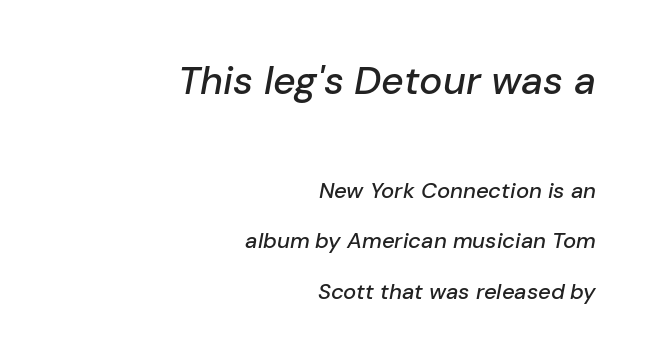
Q: Is the text italic (slanted)? A: Yes, it leans right by about 10 degrees.
Q: Is the text underlined? A: No.
Q: How is the paragraph aligned? A: Right-aligned.
Q: Is the spacing between letters normal or unusually wide? A: Normal.
Q: Is the spacing between lines tight, normal or loose? A: Loose.
Q: Which block of text is set in a larger size, the first (top) or the second (bottom)? A: The first (top) one.
Q: Width (condensed, normal, or wide)? A: Normal.
Q: Stroke contrast? A: Low.
Q: x-height? A: Medium.
Q: Monospaced? A: No.
